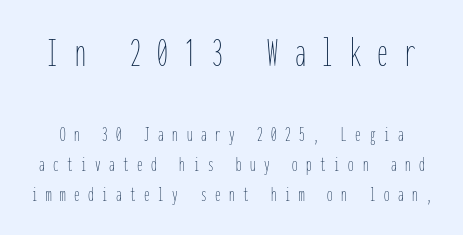
{"italic": "no", "bold": "no", "weight": "thin", "width": "condensed", "stroke_contrast": "low", "x_height": "medium", "monospaced": "yes", "underline": "no", "line_spacing": "normal", "line_spacing_ratio": 1.36, "letter_spacing": "wide", "letter_spacing_em": 0.39, "larger_block": "first", "size_ratio": 1.95, "glyph_px": 43}
